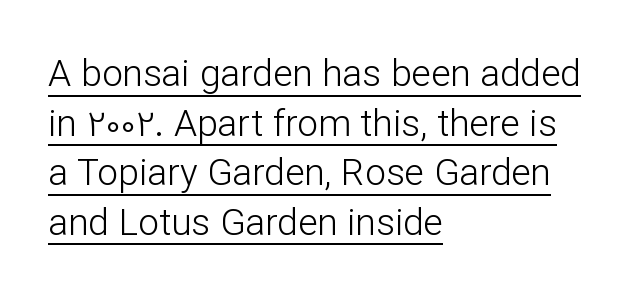
The image shows 37 px light sans-serif type, upright; set left-aligned, normal line spacing (1.34x), normal letter spacing, underlined; low stroke contrast and a medium x-height.
